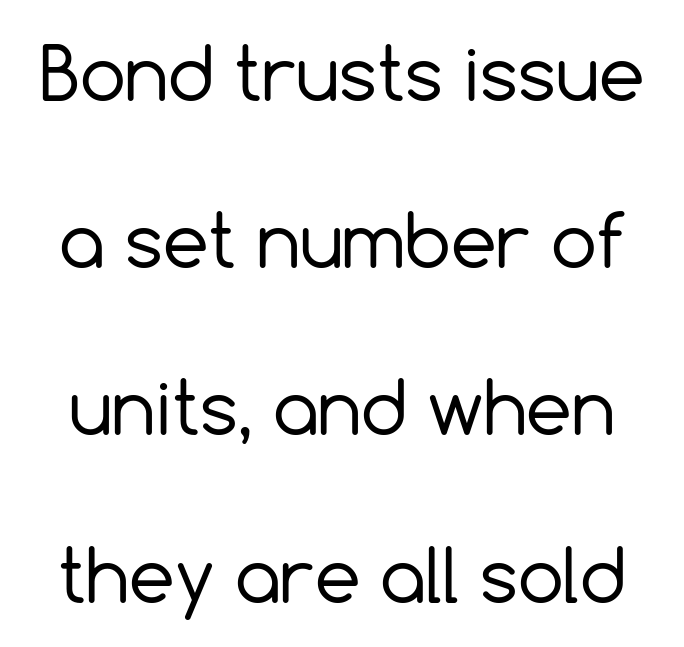
{"serif": "no", "italic": "no", "bold": "no", "weight": "regular", "width": "normal", "x_height": "medium", "monospaced": "no", "underline": "no", "line_spacing": "loose", "line_spacing_ratio": 2.29, "letter_spacing": "normal", "letter_spacing_em": 0.0, "glyph_px": 73}
